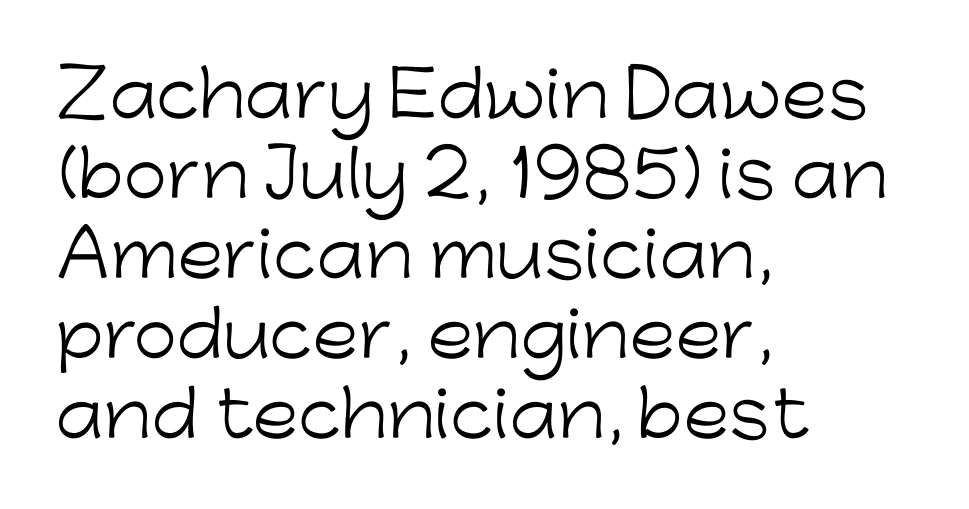
Each new line begins a customary step beneath the previous one. The letterforms sit at book weight or below. This rendering leaves character spacing at its baseline value. The paragraph has a hard left edge and a soft right edge. Does the lettering tilt? It doesn't — this is upright. A bare baseline throughout the passage.
